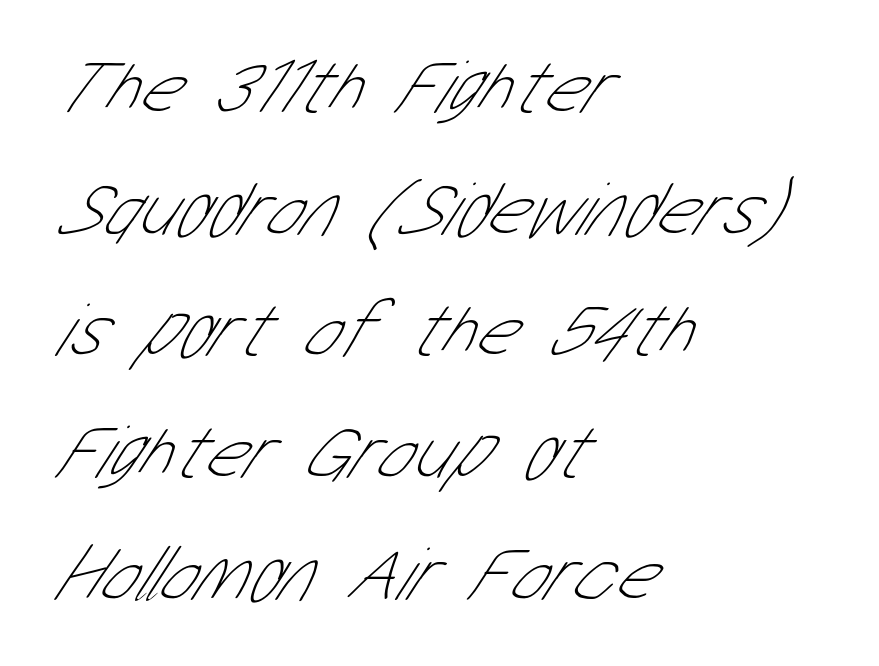
The image shows 78 px thin, condensed sans-serif type; set left-aligned, normal line spacing (1.56x), normal letter spacing, not underlined; low stroke contrast and a medium x-height.
